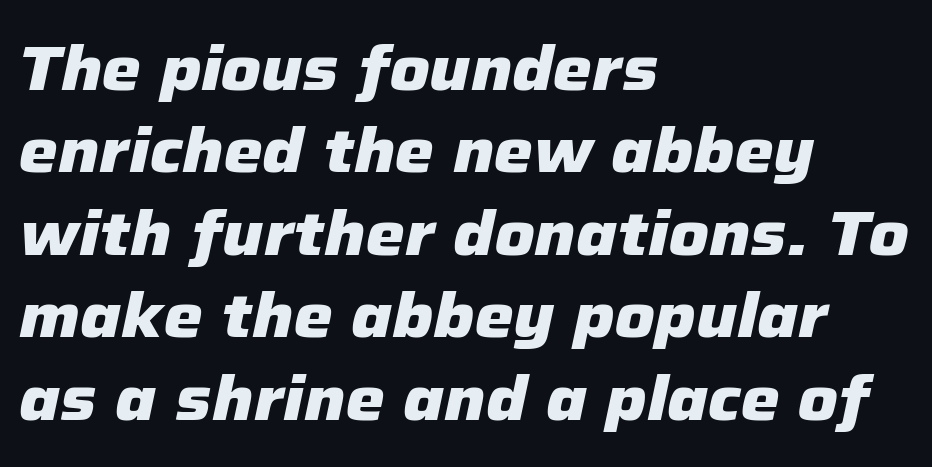
{"italic": "yes", "lean": "right", "slant_degrees": 12, "bold": "yes", "weight": "heavy", "width": "normal", "stroke_contrast": "low", "x_height": "medium", "monospaced": "no", "underline": "no", "align": "left", "line_spacing": "normal", "line_spacing_ratio": 1.33, "letter_spacing": "normal", "letter_spacing_em": 0.0, "glyph_px": 62}
